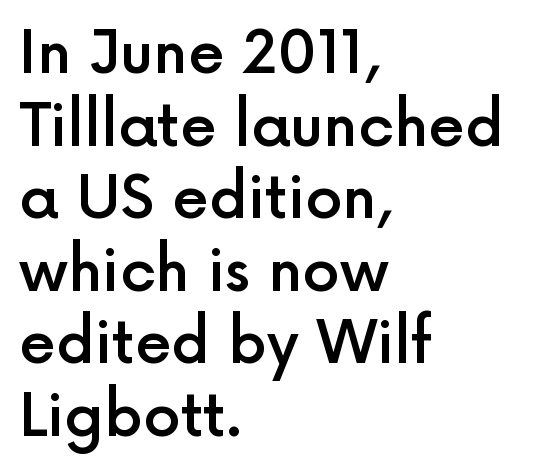
{"serif": "no", "italic": "no", "bold": "semi", "weight": "semibold", "width": "normal", "x_height": "medium", "monospaced": "no", "underline": "no", "align": "left", "line_spacing_ratio": 1.23, "letter_spacing": "normal", "letter_spacing_em": 0.0, "glyph_px": 59}
